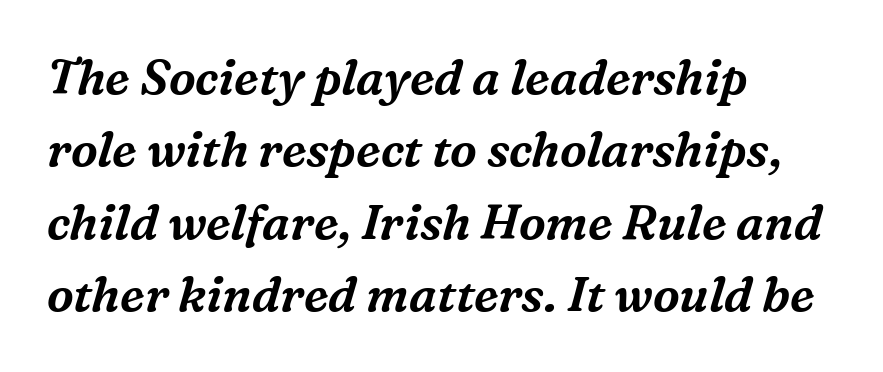
Letters rest on an invisible, unmarked baseline. The typesetter chose a ragged-right arrangement here. Here the glyphs are tracked normally, forming tight word shapes. These lines are rendered in a variable-pitch font.
